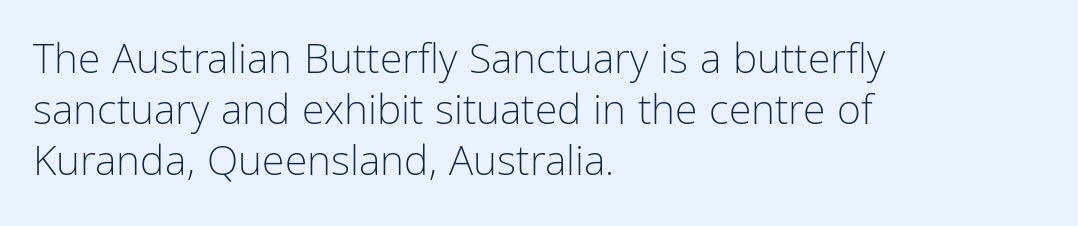
Q: Is the text bold? A: No.
Q: Is the text italic (slanted)? A: No, it is upright.
Q: Is the typeface a serif or a sans-serif typeface? A: Sans-serif.
Q: Is the text underlined? A: No.
Q: How is the paragraph aligned? A: Left-aligned.
Q: Is the spacing between letters normal or unusually wide? A: Normal.
Q: Is the spacing between lines tight, normal or loose? A: Normal.
Q: Width (condensed, normal, or wide)? A: Condensed.
Q: Stroke contrast? A: Low.
Q: x-height? A: Medium.
Q: Monospaced? A: No.
